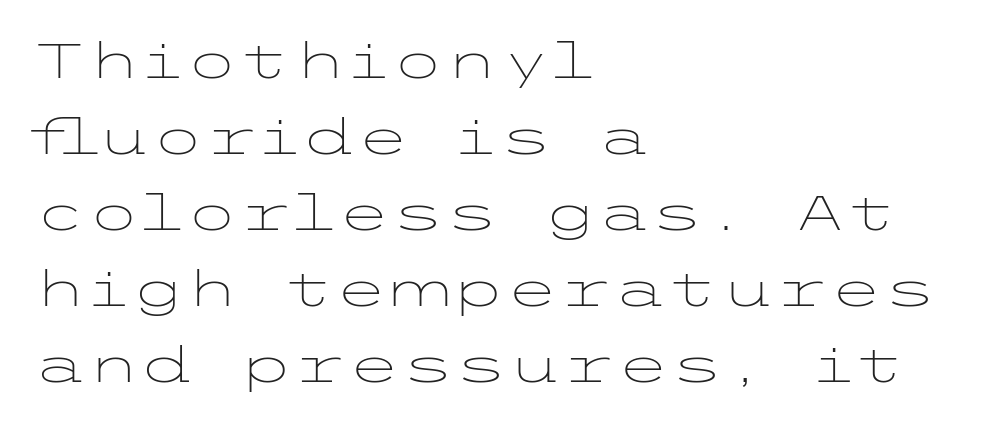
Q: Is the text bold? A: No.
Q: Is the text italic (slanted)? A: No, it is upright.
Q: Is the typeface a serif or a sans-serif typeface? A: Sans-serif.
Q: Is the text underlined? A: No.
Q: How is the paragraph aligned? A: Left-aligned.
Q: Is the spacing between letters normal or unusually wide? A: Normal.
Q: Is the spacing between lines tight, normal or loose? A: Normal.
Q: Width (condensed, normal, or wide)? A: Wide.
Q: Stroke contrast? A: Low.
Q: x-height? A: Medium.
